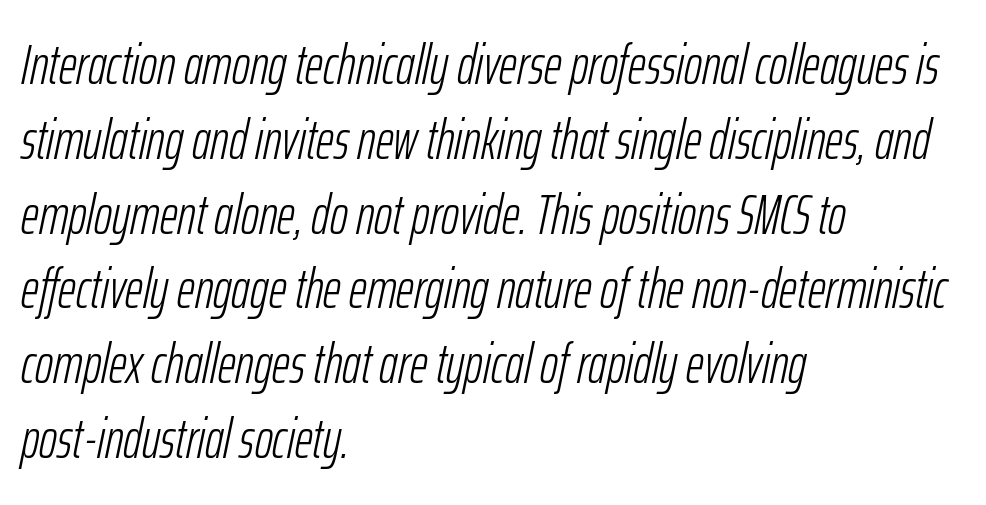
The image shows 55 px light, condensed type, italic (leaning right); set left-aligned, normal line spacing (1.36x), normal letter spacing, not underlined; low stroke contrast and a medium x-height.
